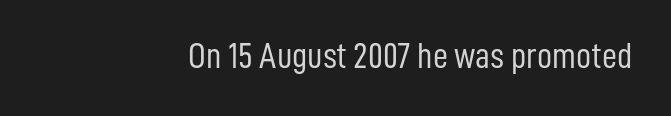
Q: Is the text bold? A: No.
Q: Is the text italic (slanted)? A: No, it is upright.
Q: Is the typeface a serif or a sans-serif typeface? A: Sans-serif.
Q: Is the text underlined? A: No.
Q: How is the paragraph aligned? A: Right-aligned.
Q: Is the spacing between letters normal or unusually wide? A: Normal.
Q: Width (condensed, normal, or wide)? A: Condensed.
Q: Stroke contrast? A: Low.
Q: x-height? A: Medium.
Q: Monospaced? A: No.
